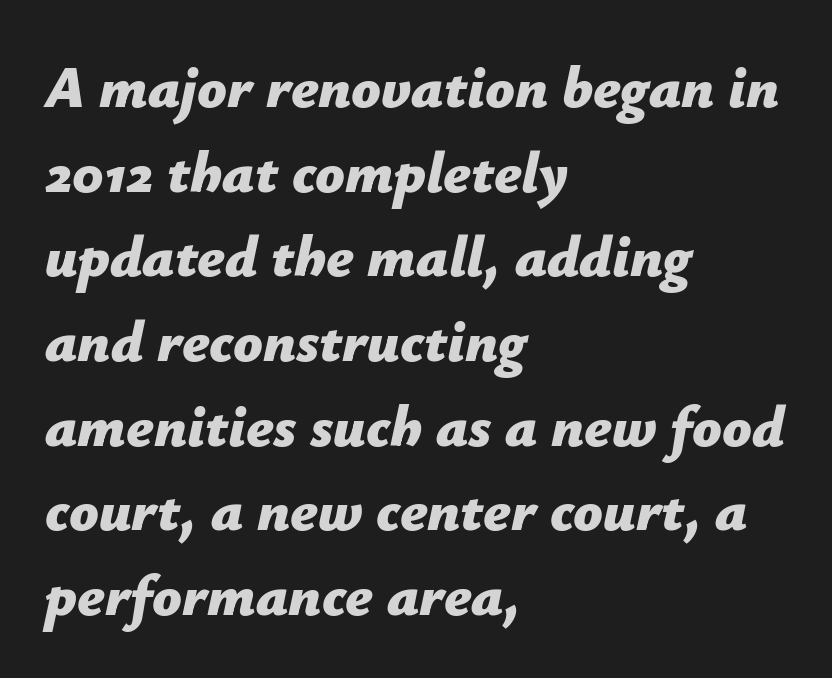
The image shows 58 px bold type, italic (leaning right); set left-aligned, normal line spacing (1.46x), normal letter spacing, not underlined; low stroke contrast and a medium x-height.
